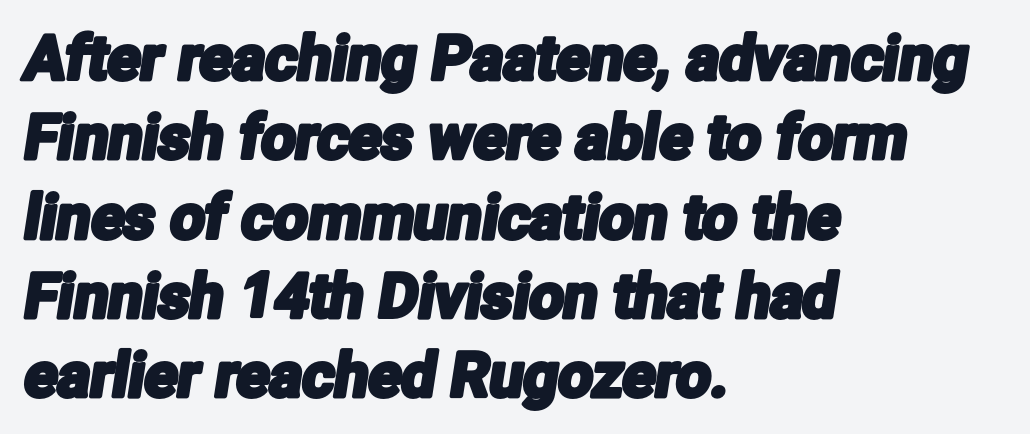
{"serif": "no", "width": "condensed", "stroke_contrast": "low", "x_height": "medium", "monospaced": "no", "underline": "no", "align": "left", "line_spacing": "normal", "line_spacing_ratio": 1.3, "letter_spacing": "normal", "letter_spacing_em": 0.0, "glyph_px": 61}
